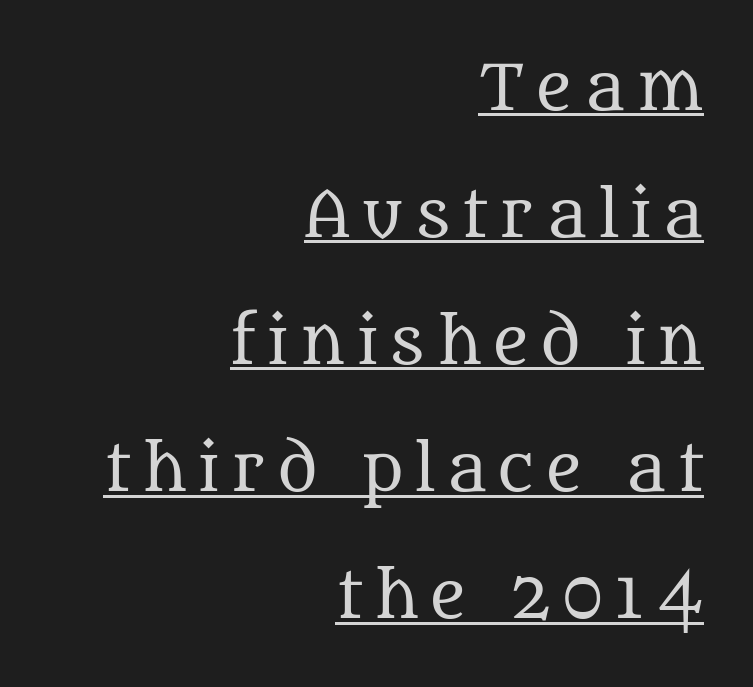
Note the varied advance widths — an 'i' is clearly narrower than an 'm'. Caption: multi-line text, flush right, ragged left. A typesetter would call this leading open, well beyond the default. A typographer would call this underscored text. What kind of face is this? One with serifs.
